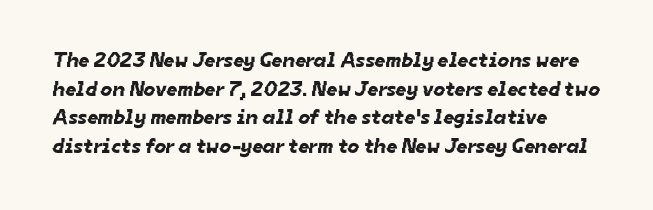
The glyphs are unaccompanied by any horizontal stroke below them. The rendering uses a moderate line-height, typical for paragraphs. The gaps between neighbouring characters are ordinary and unremarkable.
